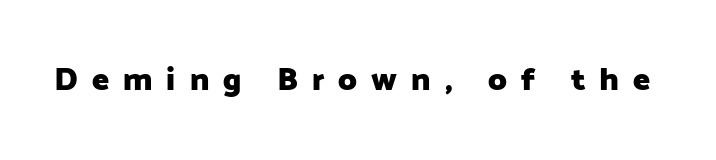
The image shows 32 px heavy sans-serif type, upright; set unusually wide letter spacing (+0.44 em), not underlined; low stroke contrast and a medium x-height.
